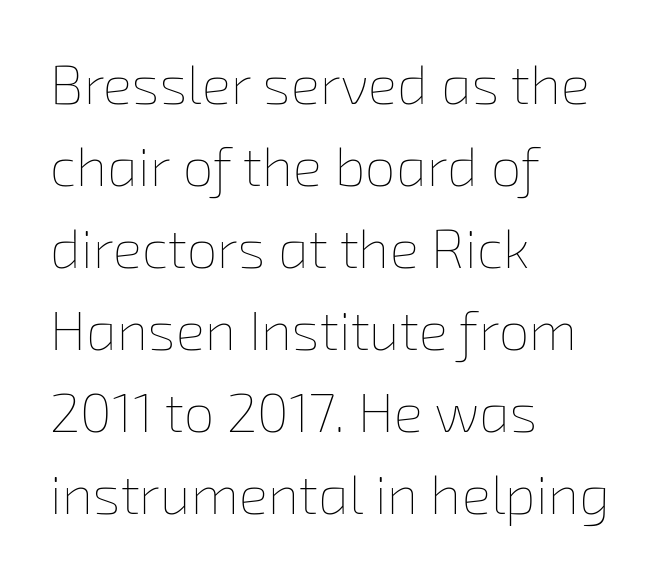
The zone under the glyphs is completely vacant. The rendering uses natural spacing where letterforms have individual widths. These lines keep a tight, regular rhythm from letter to letter. The font sits on the lighter half of the weight spectrum, regular included.
